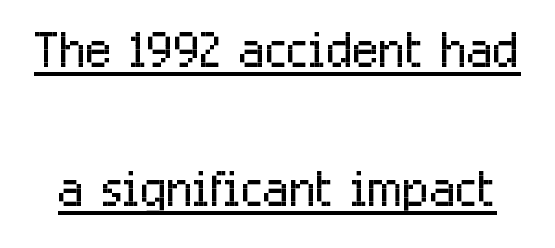
Q: Is the text bold? A: No.
Q: Is the text italic (slanted)? A: No, it is upright.
Q: Is the typeface a serif or a sans-serif typeface? A: Sans-serif.
Q: Is the text underlined? A: Yes.
Q: Is the spacing between letters normal or unusually wide? A: Normal.
Q: Is the spacing between lines tight, normal or loose? A: Loose.
Q: Width (condensed, normal, or wide)? A: Condensed.
Q: Stroke contrast? A: Low.
Q: x-height? A: Medium.
Q: Monospaced? A: No.
